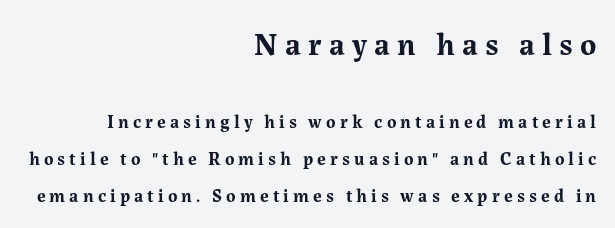
Looks like regular typesetting: each glyph gets only the width it needs. Heavy-handed strokes throughout: this text is bold. Notice how the passage keeps a crisp vertical edge on the right only. Ascenders rise straight up at ninety degrees. The rendering inserts visible extra space after every character.
